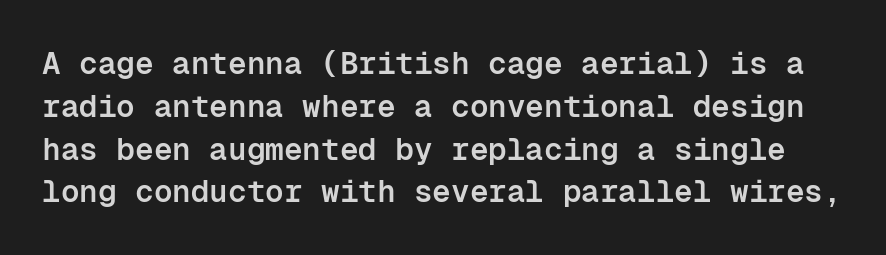
The image shows 31 px semibold sans-serif type, upright, monospaced; set normal line spacing (1.38x), normal letter spacing, not underlined; low stroke contrast and a medium x-height.
